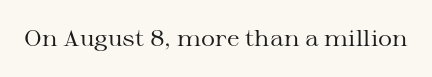
The image shows 22 px text type, upright; set normal letter spacing, not underlined.
